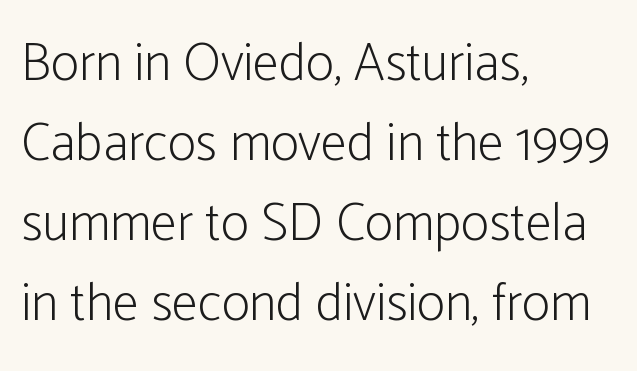
The image shows 53 px light, condensed sans-serif type, upright; set left-aligned, normal line spacing (1.51x), normal letter spacing, not underlined; low stroke contrast and a medium x-height.
